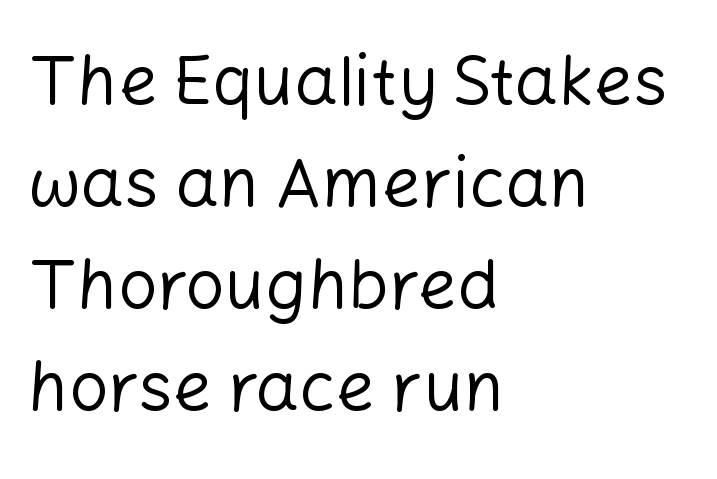
Q: Is the text bold? A: No.
Q: Is the text italic (slanted)? A: No, it is upright.
Q: Is the typeface a serif or a sans-serif typeface? A: Sans-serif.
Q: Is the text underlined? A: No.
Q: How is the paragraph aligned? A: Left-aligned.
Q: Is the spacing between letters normal or unusually wide? A: Normal.
Q: Is the spacing between lines tight, normal or loose? A: Normal.
Q: Width (condensed, normal, or wide)? A: Normal.
Q: Stroke contrast? A: Low.
Q: x-height? A: Medium.
Q: Monospaced? A: No.
